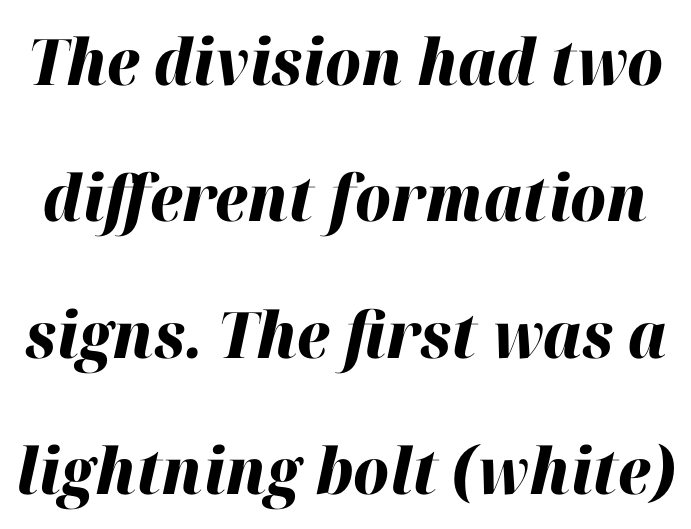
{"italic": "yes", "lean": "right", "slant_degrees": 12, "bold": "yes", "weight": "heavy", "width": "normal", "stroke_contrast": "high", "x_height": "medium", "monospaced": "no", "underline": "no", "line_spacing": "loose", "line_spacing_ratio": 2.13, "letter_spacing": "normal", "letter_spacing_em": 0.0, "glyph_px": 64}
